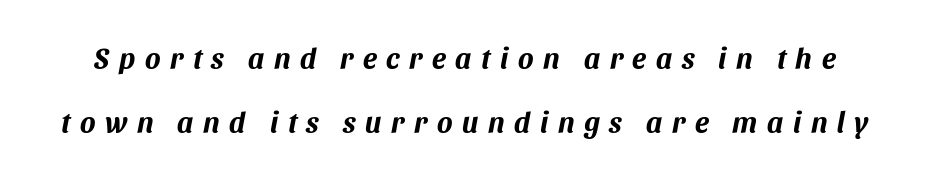
The image shows 29 px bold type, italic (leaning right); set loose line spacing (2.19x), unusually wide letter spacing (+0.33 em), not underlined; medium stroke contrast and a large x-height.
